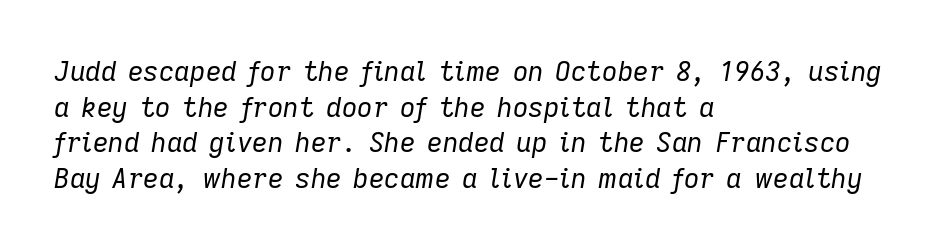
The image shows 27 px text type, italic (leaning right); set left-aligned, normal line spacing (1.32x), normal letter spacing, not underlined.
